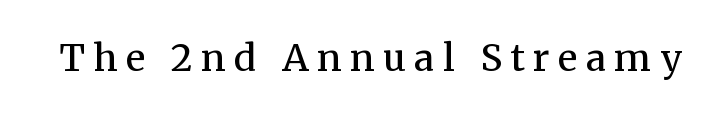
{"serif": "yes", "italic": "no", "bold": "no", "weight": "regular", "width": "normal", "stroke_contrast": "medium", "x_height": "medium", "monospaced": "no", "underline": "no", "letter_spacing": "wide", "letter_spacing_em": 0.23, "glyph_px": 37}
